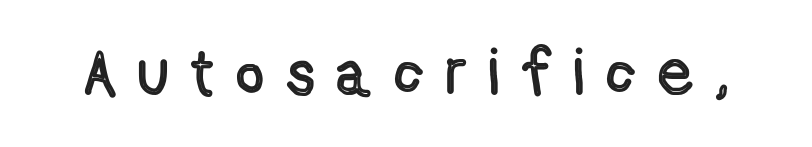
Q: Is the text italic (slanted)? A: No, it is upright.
Q: Is the text underlined? A: No.
Q: Is the spacing between letters normal or unusually wide? A: Unusually wide.
Q: Width (condensed, normal, or wide)? A: Condensed.
Q: x-height? A: Medium.
Q: Monospaced? A: No.
